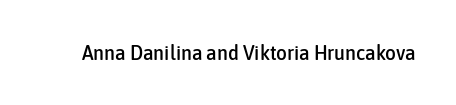
Q: Is the text italic (slanted)? A: No, it is upright.
Q: Is the text underlined? A: No.
Q: Is the spacing between letters normal or unusually wide? A: Normal.
